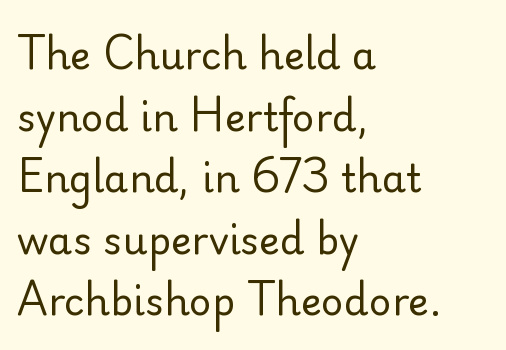
Q: Is the text bold? A: No.
Q: Is the text italic (slanted)? A: No, it is upright.
Q: Is the typeface a serif or a sans-serif typeface? A: Sans-serif.
Q: Is the text underlined? A: No.
Q: How is the paragraph aligned? A: Left-aligned.
Q: Is the spacing between letters normal or unusually wide? A: Normal.
Q: Is the spacing between lines tight, normal or loose? A: Normal.
Q: Width (condensed, normal, or wide)? A: Normal.
Q: Stroke contrast? A: Low.
Q: x-height? A: Small.
Q: Monospaced? A: No.
